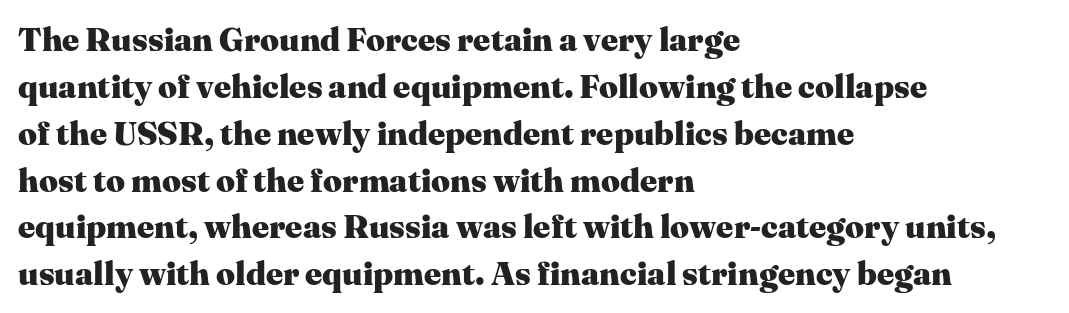
{"serif": "yes", "italic": "no", "bold": "yes", "weight": "heavy", "width": "normal", "stroke_contrast": "medium", "x_height": "medium", "monospaced": "no", "underline": "no", "align": "left", "line_spacing": "normal", "line_spacing_ratio": 1.42, "letter_spacing": "normal", "letter_spacing_em": 0.0, "glyph_px": 33}
